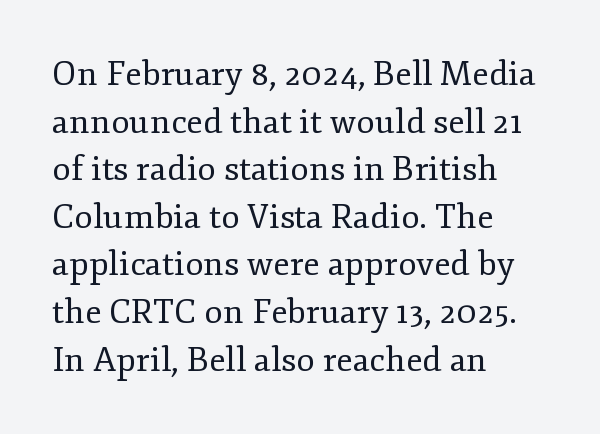
Is this a fixed-width face? No — the glyphs have proportional, varying widths. Does the leading feel generous? No, just average. Stroke thickness stays within the range of a standard reading face or lighter. These lines are set flush left with a ragged right edge. The letters sit at their default tracking, neither squeezed nor spread.
